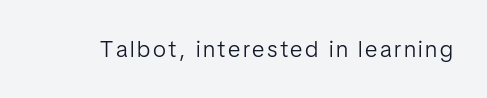
The image shows 23 px text type, upright; set not underlined.
